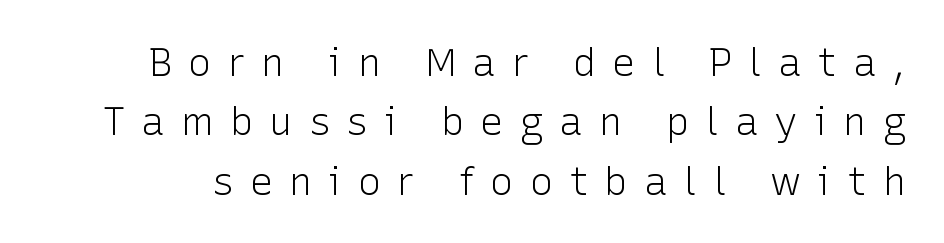
Q: Is the text bold? A: No.
Q: Is the text italic (slanted)? A: No, it is upright.
Q: Is the typeface a serif or a sans-serif typeface? A: Sans-serif.
Q: Is the text underlined? A: No.
Q: Is the spacing between letters normal or unusually wide? A: Unusually wide.
Q: Is the spacing between lines tight, normal or loose? A: Normal.
Q: Width (condensed, normal, or wide)? A: Normal.
Q: Stroke contrast? A: Low.
Q: x-height? A: Medium.
Q: Monospaced? A: No.
